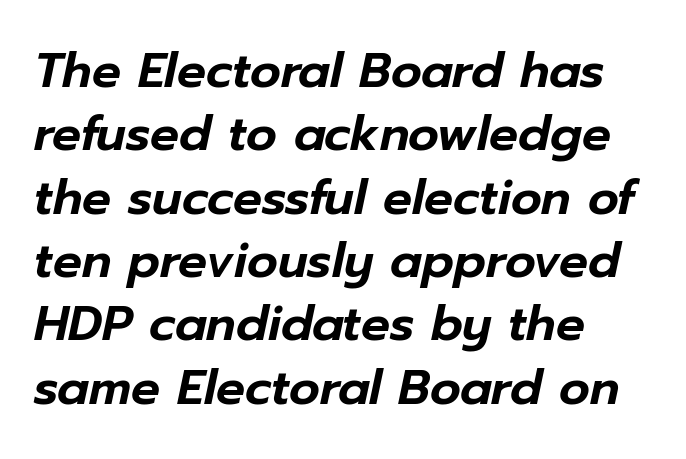
The image shows 48 px text type, italic (leaning right); set left-aligned, normal line spacing (1.32x), normal letter spacing, not underlined; low stroke contrast and a medium x-height.
